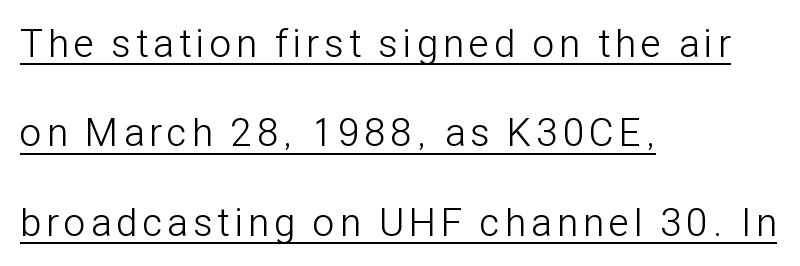
{"serif": "no", "italic": "no", "bold": "no", "weight": "light", "width": "condensed", "stroke_contrast": "low", "x_height": "medium", "monospaced": "no", "underline": "yes", "align": "left", "line_spacing": "loose", "line_spacing_ratio": 2.29, "glyph_px": 39}
